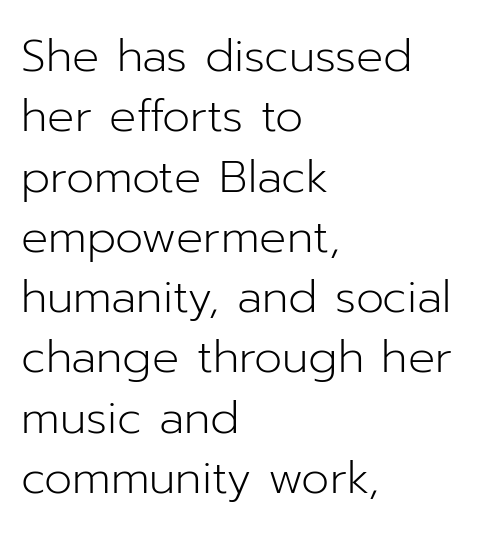
{"serif": "no", "italic": "no", "bold": "no", "weight": "light", "width": "normal", "stroke_contrast": "low", "x_height": "medium", "monospaced": "no", "underline": "no", "align": "left", "line_spacing": "normal", "line_spacing_ratio": 1.34, "letter_spacing": "normal", "letter_spacing_em": 0.0, "glyph_px": 45}
